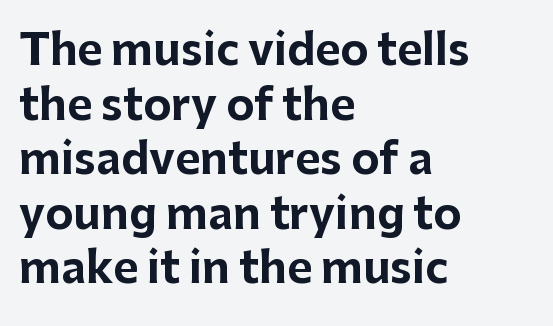
{"serif": "no", "italic": "no", "bold": "yes", "weight": "bold", "width": "normal", "stroke_contrast": "low", "x_height": "medium", "monospaced": "no", "underline": "no", "align": "left", "line_spacing": "normal", "line_spacing_ratio": 1.27, "letter_spacing": "normal", "letter_spacing_em": 0.0, "glyph_px": 43}
